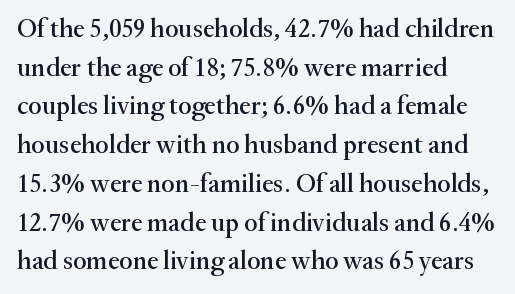
If you measured baseline to baseline, you'd find a middling distance. The line texture is even and compact thanks to regular tracking. Descender tails drop into unmarked territory. Posture: upright roman. Horizontally, the lines are justified to the leading edge only.
